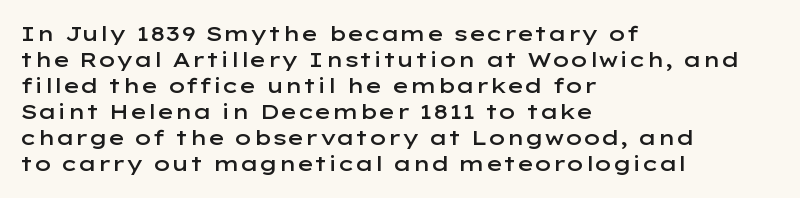
Q: Is the text bold? A: Semi-bold.
Q: Is the text italic (slanted)? A: No, it is upright.
Q: Is the text underlined? A: No.
Q: How is the paragraph aligned? A: Left-aligned.
Q: Is the spacing between letters normal or unusually wide? A: Normal.
